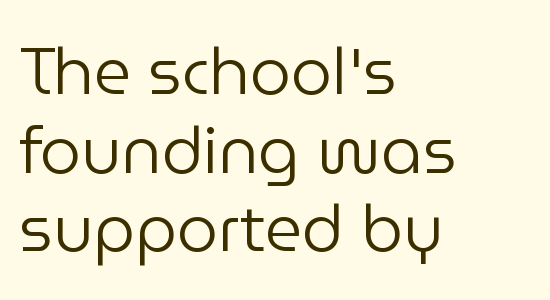
The image shows 65 px regular-weight sans-serif type, upright; set left-aligned, line spacing 1.21x, normal letter spacing, not underlined; low stroke contrast and a medium x-height.
